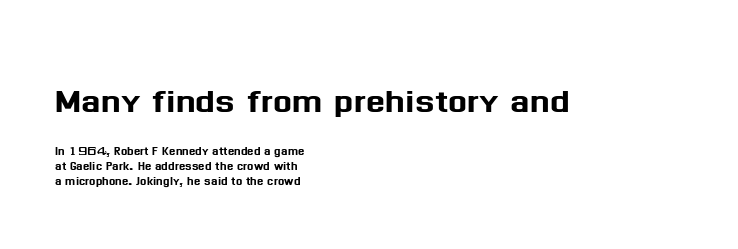
The setting favours the left margin, as ordinary paragraphs usually do. This sample has the flowing, uneven cadence of proportional lettering. Serif or sans? Sans — the stroke terminals are bare. In this sample the first text group is rendered at the bigger scale.
